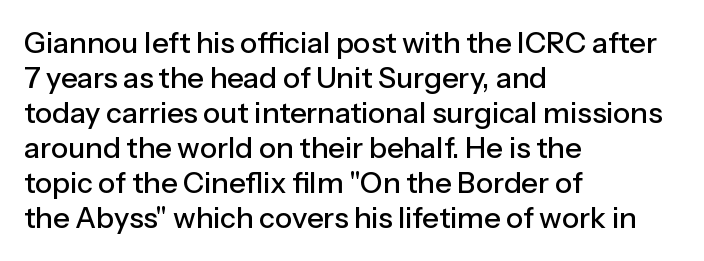
{"serif": "no", "italic": "no", "width": "normal", "stroke_contrast": "low", "x_height": "medium", "monospaced": "no", "underline": "no", "align": "left", "line_spacing_ratio": 1.21, "letter_spacing": "normal", "letter_spacing_em": 0.0, "glyph_px": 29}
